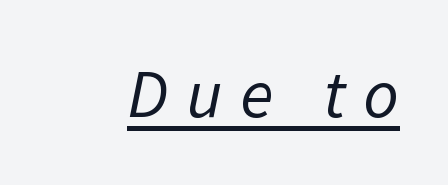
{"serif": "no", "bold": "no", "weight": "regular", "width": "normal", "stroke_contrast": "low", "x_height": "medium", "monospaced": "no", "underline": "yes", "letter_spacing": "wide", "letter_spacing_em": 0.26, "glyph_px": 69}
